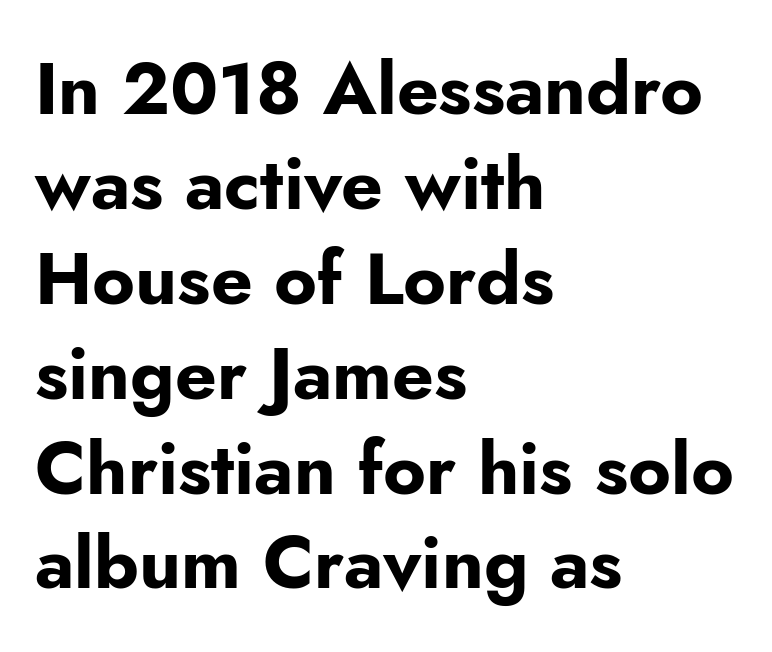
Q: Is the text bold? A: Yes.
Q: Is the text italic (slanted)? A: No, it is upright.
Q: Is the typeface a serif or a sans-serif typeface? A: Sans-serif.
Q: Is the text underlined? A: No.
Q: How is the paragraph aligned? A: Left-aligned.
Q: Is the spacing between letters normal or unusually wide? A: Normal.
Q: Is the spacing between lines tight, normal or loose? A: Normal.
Q: Width (condensed, normal, or wide)? A: Normal.
Q: Stroke contrast? A: Low.
Q: x-height? A: Small.
Q: Monospaced? A: No.
